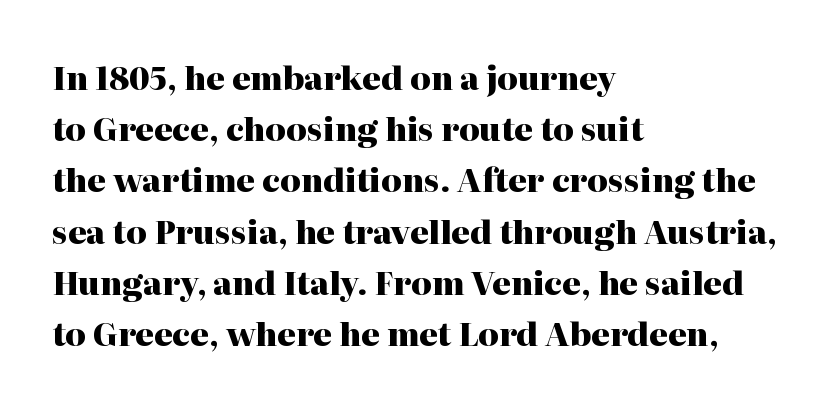
The image shows 32 px heavy serif type, upright; set left-aligned, normal line spacing (1.6x), normal letter spacing, not underlined; high stroke contrast and a medium x-height.
